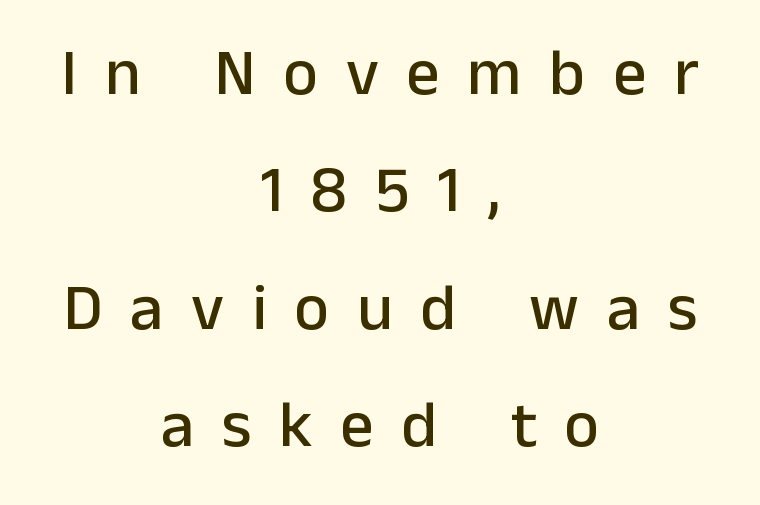
Clear beneath every line of the passage. This is sans-serif lettering, the kind often seen on screens and signage. Every row of glyphs is offset so its center matches the block's center. The letters advance in unequal steps, a hallmark of proportional type. Substantial extra tracking has been applied to these lines. A typesetter would mark this as roman, not italic.
